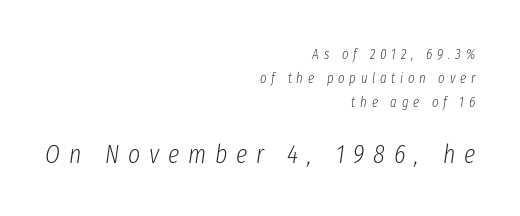
Q: Is the text bold? A: No.
Q: Is the text italic (slanted)? A: Yes, it leans right by about 8 degrees.
Q: Is the text underlined? A: No.
Q: How is the paragraph aligned? A: Right-aligned.
Q: Is the spacing between letters normal or unusually wide? A: Unusually wide.
Q: Which block of text is set in a larger size, the first (top) or the second (bottom)? A: The second (bottom) one.
